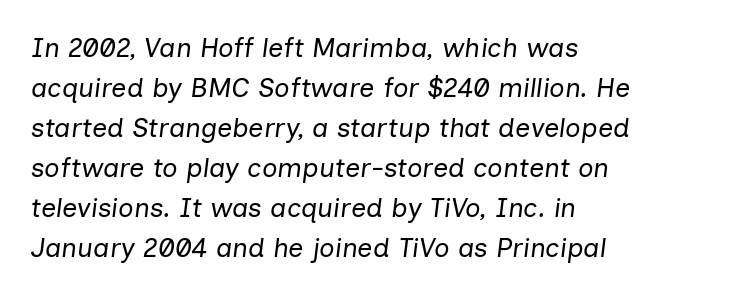
The image shows 27 px text type, italic (leaning right); set left-aligned, normal line spacing (1.48x), normal letter spacing, not underlined.
